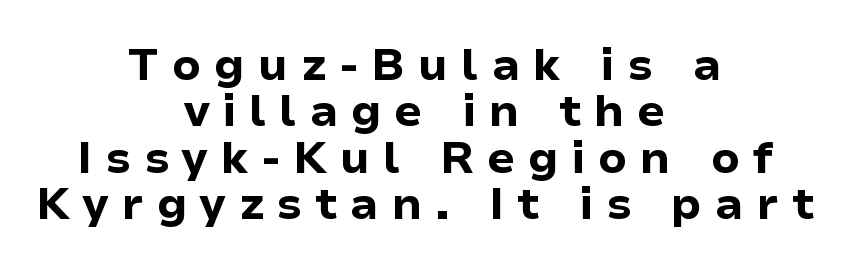
Leading is clearly below the norm, producing a dense column. Posture: vertical. The specimen omits any rule beneath the text block's lines. Proportional: the letters do not fall into vertical columns. The text block is weighted toward neither margin, spreading evenly from the middle. Thick stems and heavy bowls — unmistakably bold.
